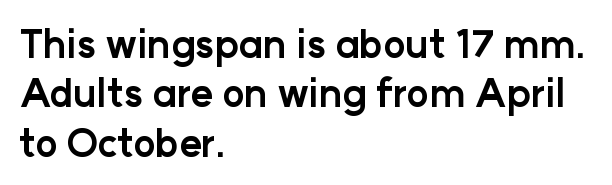
{"serif": "no", "italic": "no", "bold": "yes", "weight": "bold", "width": "normal", "stroke_contrast": "low", "x_height": "medium", "monospaced": "no", "underline": "no", "align": "left", "line_spacing": "normal", "line_spacing_ratio": 1.3, "letter_spacing": "normal", "letter_spacing_em": 0.0, "glyph_px": 38}
